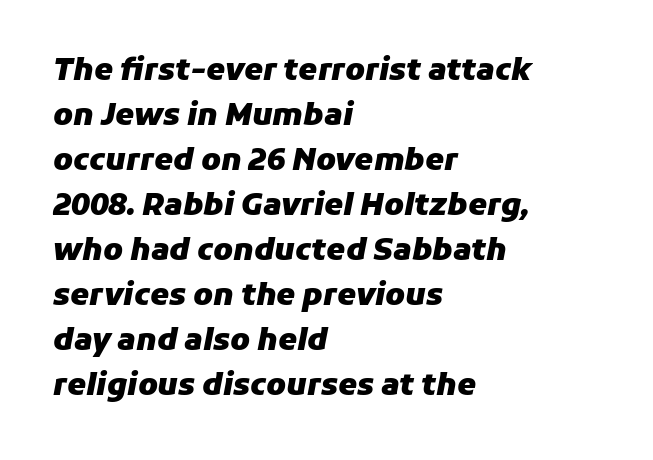
The image shows 30 px heavy type, italic (leaning right); set left-aligned, normal line spacing (1.5x), normal letter spacing, not underlined; low stroke contrast and a medium x-height.
